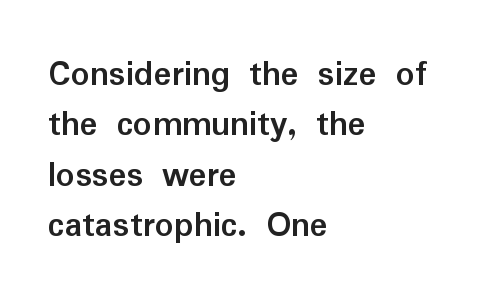
{"serif": "no", "italic": "no", "bold": "yes", "weight": "semibold", "width": "normal", "stroke_contrast": "low", "x_height": "medium", "monospaced": "no", "underline": "no", "align": "left", "line_spacing": "normal", "line_spacing_ratio": 1.36, "letter_spacing": "normal", "letter_spacing_em": 0.0, "glyph_px": 37}
